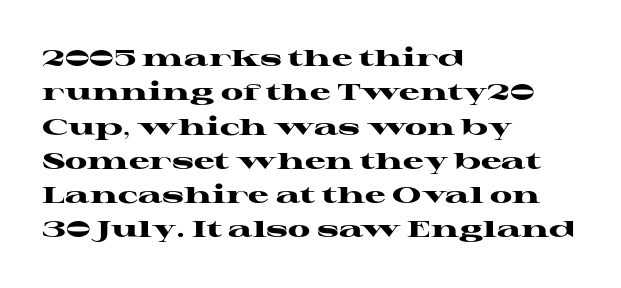
Q: Is the text bold? A: Yes.
Q: Is the text italic (slanted)? A: No, it is upright.
Q: Is the text underlined? A: No.
Q: How is the paragraph aligned? A: Left-aligned.
Q: Is the spacing between letters normal or unusually wide? A: Normal.
Q: Is the spacing between lines tight, normal or loose? A: Normal.
